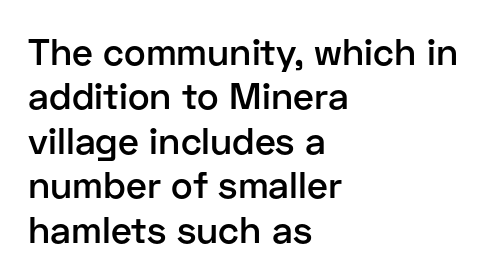
The image shows 37 px semibold sans-serif type, upright; set left-aligned, line spacing 1.2x, normal letter spacing, not underlined; low stroke contrast and a medium x-height.
